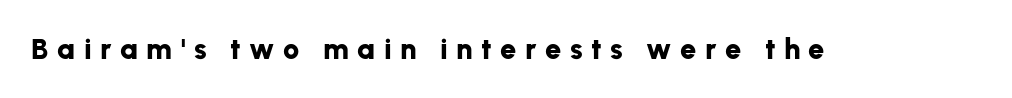
Q: Is the text bold? A: Yes.
Q: Is the text italic (slanted)? A: No, it is upright.
Q: Is the typeface a serif or a sans-serif typeface? A: Sans-serif.
Q: Is the text underlined? A: No.
Q: Is the spacing between letters normal or unusually wide? A: Unusually wide.
Q: Width (condensed, normal, or wide)? A: Normal.
Q: Stroke contrast? A: Low.
Q: x-height? A: Medium.
Q: Monospaced? A: No.
